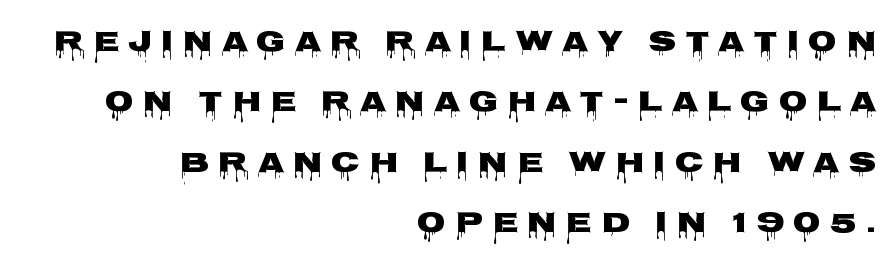
The image shows 30 px heavy, wide sans-serif type, upright; set right-aligned, loose line spacing (2.01x), unusually wide letter spacing (+0.3 em), not underlined; low stroke contrast and a large x-height.
